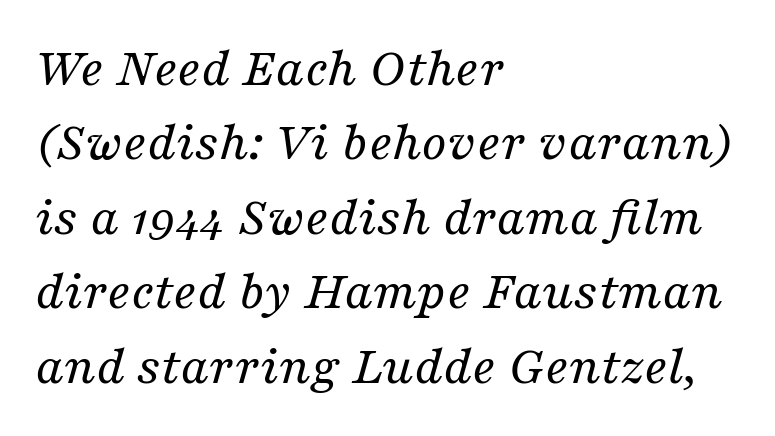
Vertically, the passage feels balanced, rows spaced as you'd expect. Default kerning and tracking; the words read as compact shapes. The string is rendered with underlining switched off. Heft: none added — not bold. Compared with ordinary roman type, these characters are visibly tilted. Spacing verdict: proportional, widths tailored to each character.
